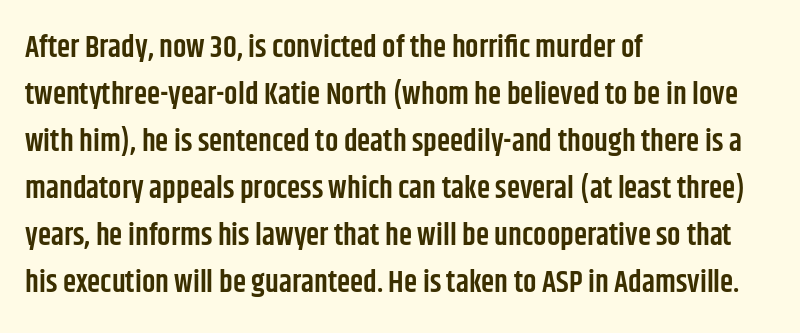
Q: Is the text bold? A: Semi-bold.
Q: Is the text italic (slanted)? A: No, it is upright.
Q: Is the typeface a serif or a sans-serif typeface? A: Sans-serif.
Q: Is the text underlined? A: No.
Q: How is the paragraph aligned? A: Left-aligned.
Q: Is the spacing between letters normal or unusually wide? A: Normal.
Q: Is the spacing between lines tight, normal or loose? A: Normal.
Q: Width (condensed, normal, or wide)? A: Condensed.
Q: Stroke contrast? A: Low.
Q: x-height? A: Large.
Q: Monospaced? A: No.
